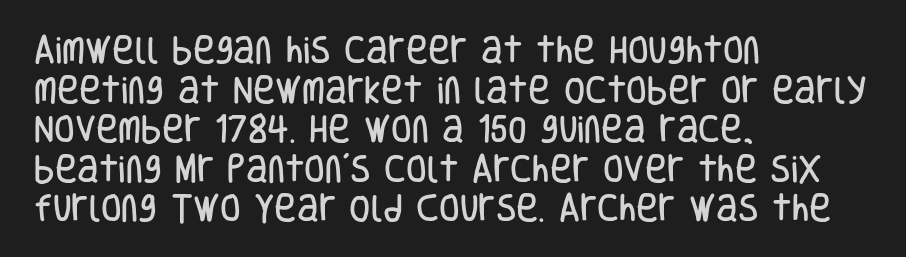
Q: Is the text italic (slanted)? A: No, it is upright.
Q: Is the typeface a serif or a sans-serif typeface? A: Sans-serif.
Q: Is the text underlined? A: No.
Q: How is the paragraph aligned? A: Left-aligned.
Q: Is the spacing between letters normal or unusually wide? A: Normal.
Q: Is the spacing between lines tight, normal or loose? A: Normal.
Q: Width (condensed, normal, or wide)? A: Condensed.
Q: Stroke contrast? A: Low.
Q: x-height? A: Large.
Q: Monospaced? A: No.
